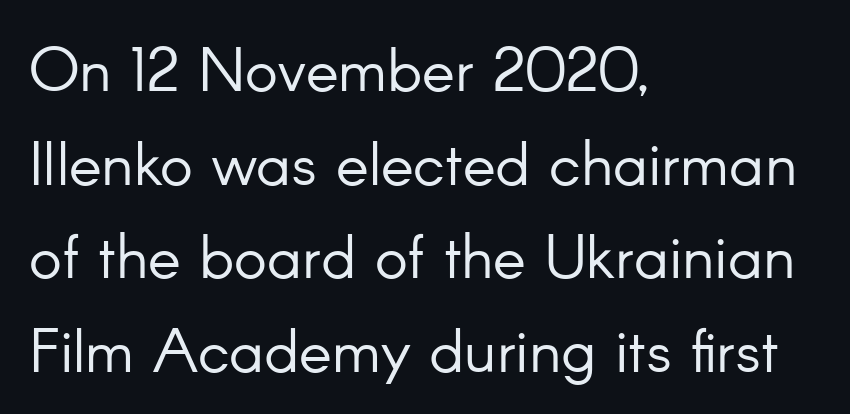
{"serif": "no", "italic": "no", "bold": "no", "weight": "light", "width": "normal", "stroke_contrast": "low", "x_height": "small", "monospaced": "no", "underline": "no", "align": "left", "line_spacing": "normal", "line_spacing_ratio": 1.51, "letter_spacing": "normal", "letter_spacing_em": 0.0, "glyph_px": 62}
